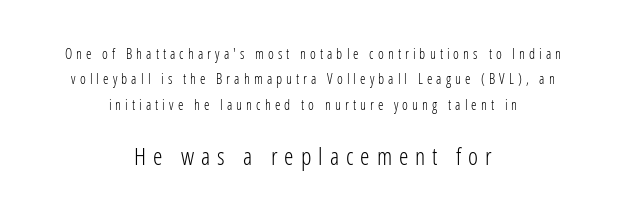
{"italic": "no", "bold": "no", "underline": "no", "align": "center", "line_spacing_ratio": 1.81, "letter_spacing": "wide", "letter_spacing_em": 0.29, "larger_block": "second", "size_ratio": 1.71, "glyph_px": 24}
